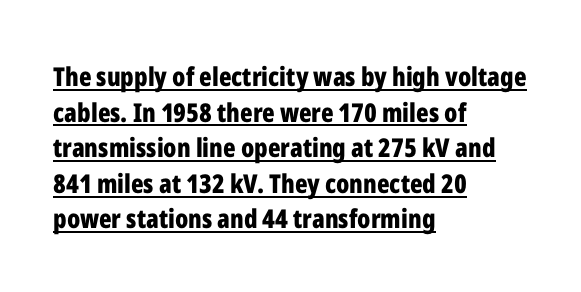
Looks like someone drew a line under every word here. Strong, thick strokes mark this as bold type. Typeset ragged right — the left edge is the straight one. Evenly set lines give the paragraph a standard silhouette. Italic: no, the glyphs are upright roman.
